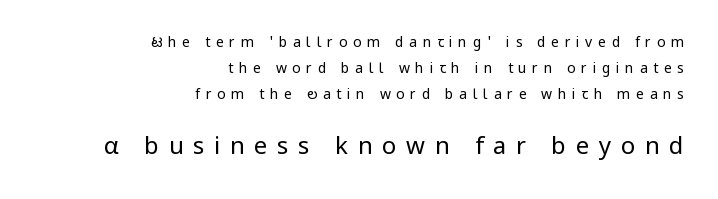
Caption: expanded tracking, letters set apart. If you squint, the bottom block still reads clearly — it's the larger of the two. In CSS terms this would be text-align: right. Notice how the stems are strictly vertical — no italics here. The foot of each line stays bare and open.
